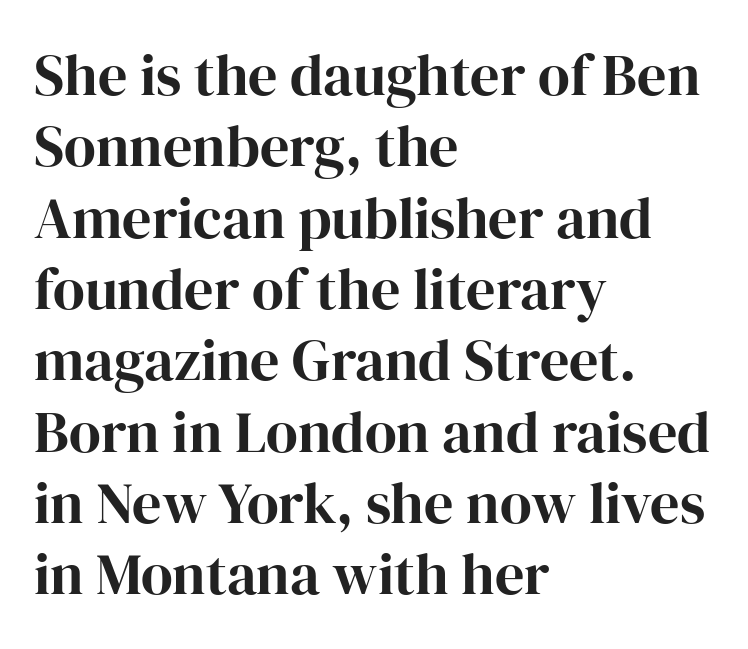
The image shows 58 px serif type, upright; set left-aligned, line spacing 1.23x, normal letter spacing, not underlined; high stroke contrast and a medium x-height.
